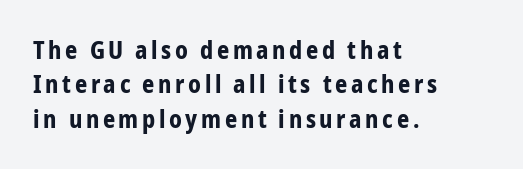
{"italic": "no", "bold": "yes", "underline": "no", "align": "left", "line_spacing": "normal", "line_spacing_ratio": 1.43, "glyph_px": 24}
